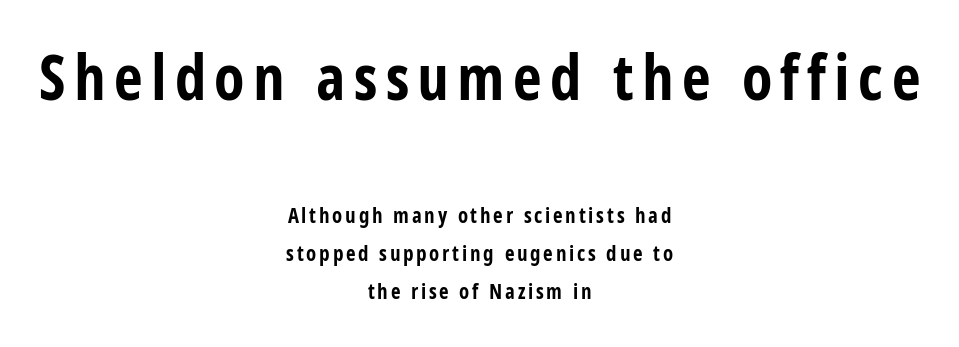
Q: Is the text bold? A: Yes.
Q: Is the text italic (slanted)? A: No, it is upright.
Q: Is the typeface a serif or a sans-serif typeface? A: Sans-serif.
Q: Is the text underlined? A: No.
Q: How is the paragraph aligned? A: Centered.
Q: Which block of text is set in a larger size, the first (top) or the second (bottom)? A: The first (top) one.
Q: Width (condensed, normal, or wide)? A: Condensed.
Q: Stroke contrast? A: Low.
Q: x-height? A: Large.
Q: Monospaced? A: No.
